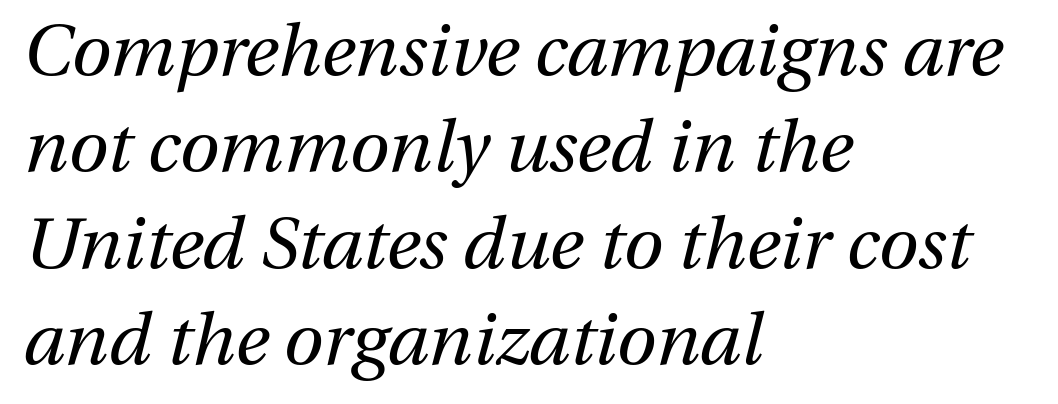
The area under the type is left untouched. Does the leading feel generous? No, just average. The glyphs look as if they've been sheared to an angle. Look at the tracking — it's just the regular setting, nothing added.
